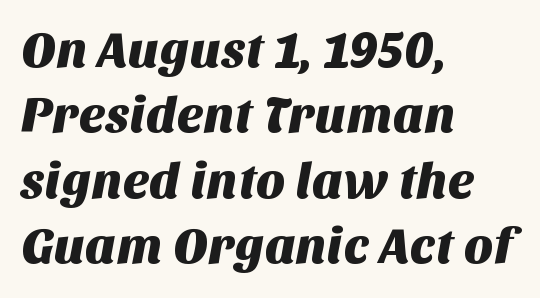
Q: Is the typeface a serif or a sans-serif typeface? A: Sans-serif.
Q: Is the text underlined? A: No.
Q: How is the paragraph aligned? A: Left-aligned.
Q: Is the spacing between letters normal or unusually wide? A: Normal.
Q: Is the spacing between lines tight, normal or loose? A: Normal.
Q: Width (condensed, normal, or wide)? A: Normal.
Q: Stroke contrast? A: Medium.
Q: x-height? A: Large.
Q: Monospaced? A: No.
